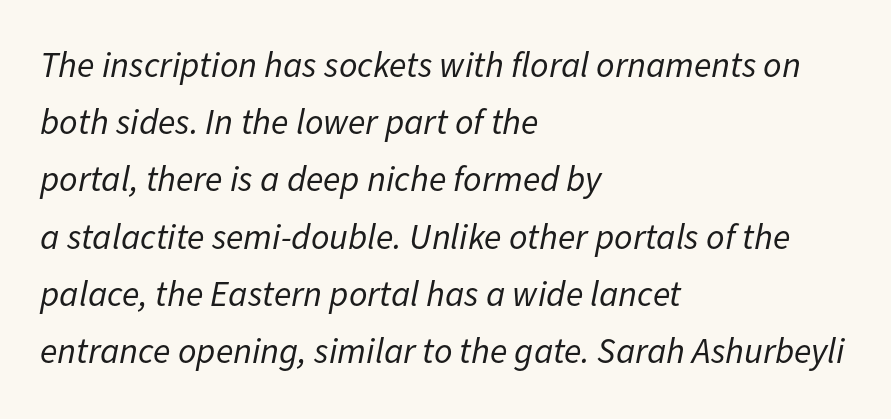
The image shows 36 px regular-weight type, italic (leaning right); set left-aligned, normal line spacing (1.59x), normal letter spacing, not underlined; low stroke contrast and a medium x-height.
